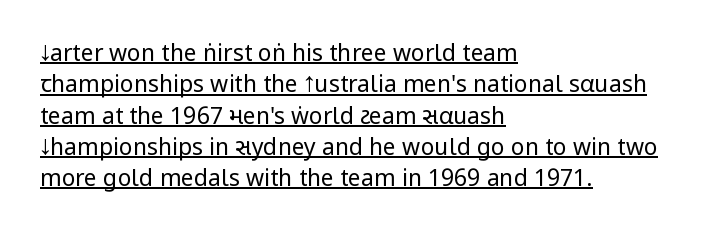
Typeset ragged right — the left edge is the straight one. No extra ink here — the face is not bold. This sample uses an upright cut, with every glyph sitting square on the baseline. In designer terms, the underline attribute is active on this setting.
